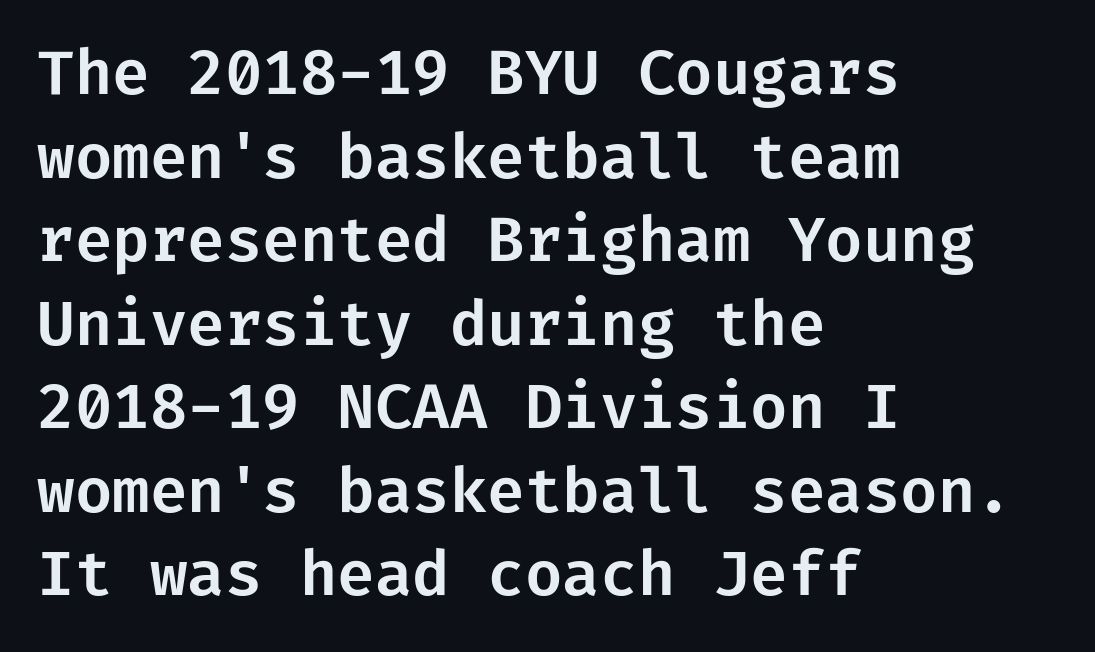
A classic flush-left, rag-right setting is used for this passage. Does extra space separate the letters? No, they use regular spacing. Descenders hang freely into open space. Vertical strokes here are truly vertical. In terms of leading, this rendering sits right in the middle.
